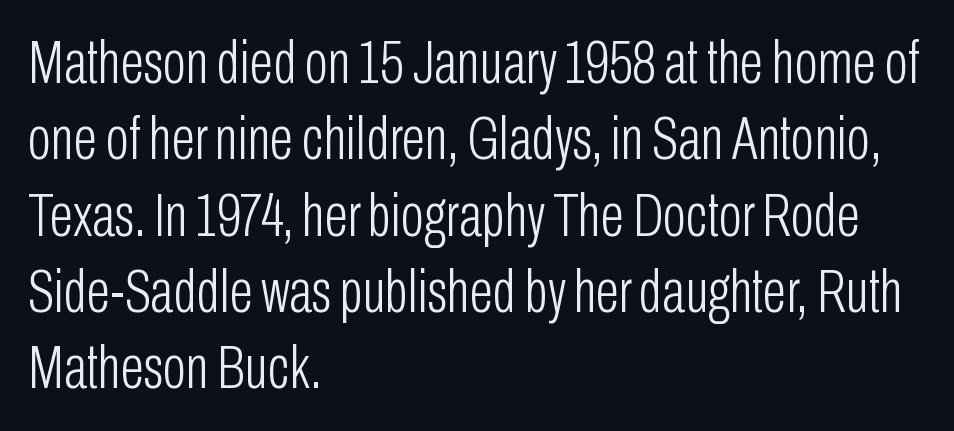
Q: Is the text bold? A: No.
Q: Is the text italic (slanted)? A: No, it is upright.
Q: Is the typeface a serif or a sans-serif typeface? A: Sans-serif.
Q: Is the text underlined? A: No.
Q: How is the paragraph aligned? A: Left-aligned.
Q: Is the spacing between letters normal or unusually wide? A: Normal.
Q: Width (condensed, normal, or wide)? A: Condensed.
Q: Stroke contrast? A: Low.
Q: x-height? A: Medium.
Q: Monospaced? A: No.
